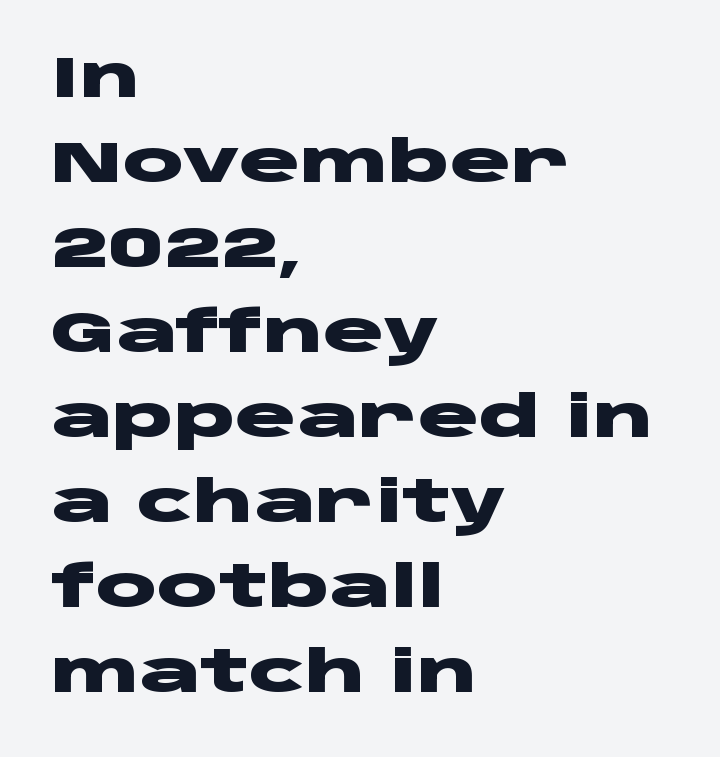
{"serif": "no", "italic": "no", "bold": "yes", "weight": "heavy", "width": "wide", "stroke_contrast": "low", "x_height": "large", "monospaced": "no", "underline": "no", "align": "left", "line_spacing": "normal", "line_spacing_ratio": 1.49, "letter_spacing": "normal", "letter_spacing_em": 0.0, "glyph_px": 57}
